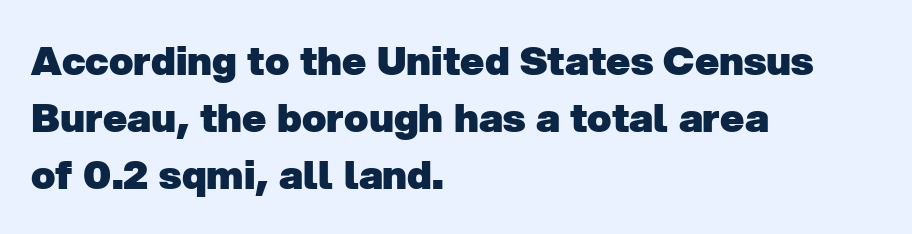
Regarding leading, the lines here are spaced in the standard way. You'd pick this weight for a headline — it's a proper bold. No word sits above an underline. You can tell from the bare stems that sans-serif type was used. Note the varied advance widths — an 'i' is clearly narrower than an 'm'.
